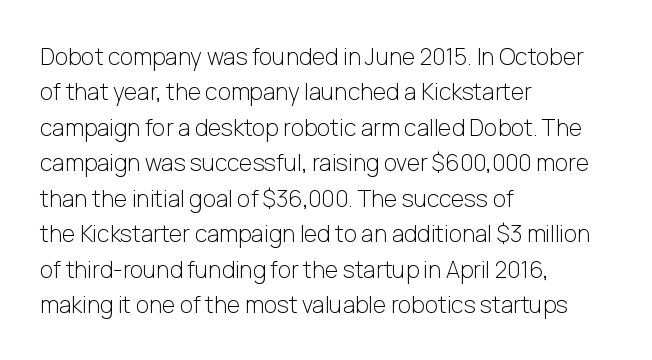
The image shows 23 px text type, upright; set left-aligned, normal line spacing (1.54x), normal letter spacing, not underlined.
